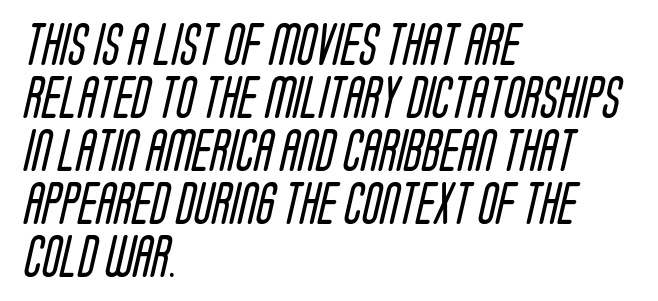
{"serif": "no", "bold": "no", "weight": "regular", "width": "condensed", "stroke_contrast": "low", "x_height": "large", "monospaced": "no", "underline": "no", "align": "left", "line_spacing": "normal", "line_spacing_ratio": 1.26, "letter_spacing": "normal", "letter_spacing_em": 0.0, "glyph_px": 42}
